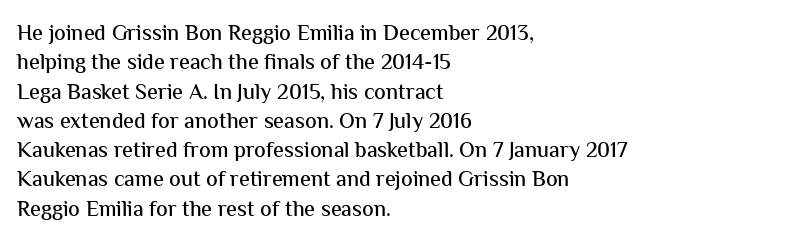
The image shows 22 px text type, upright; set left-aligned, normal line spacing (1.33x), normal letter spacing, not underlined.
